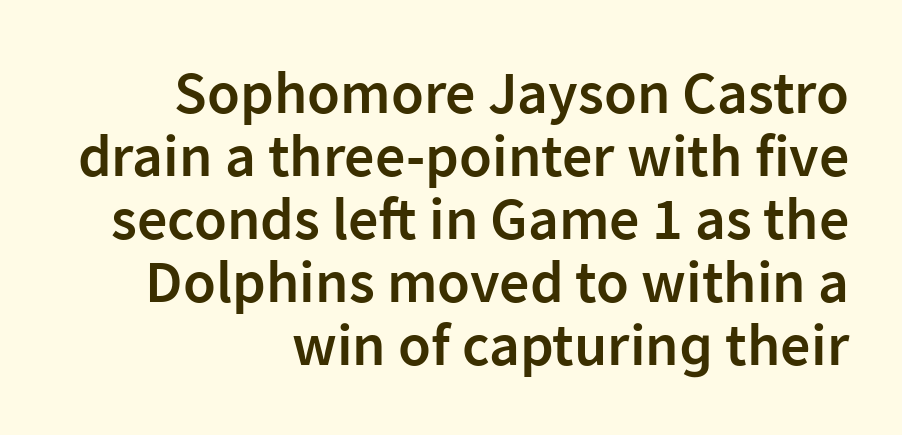
The image shows 60 px semibold sans-serif type, upright; set right-aligned, tight line spacing (1.05x), normal letter spacing, not underlined; low stroke contrast and a medium x-height.
